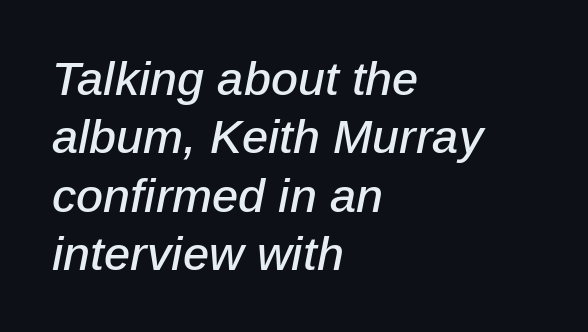
{"italic": "yes", "lean": "right", "slant_degrees": 12, "width": "normal", "stroke_contrast": "low", "x_height": "medium", "monospaced": "no", "underline": "no", "align": "left", "line_spacing_ratio": 1.24, "letter_spacing": "normal", "letter_spacing_em": 0.0, "glyph_px": 47}
